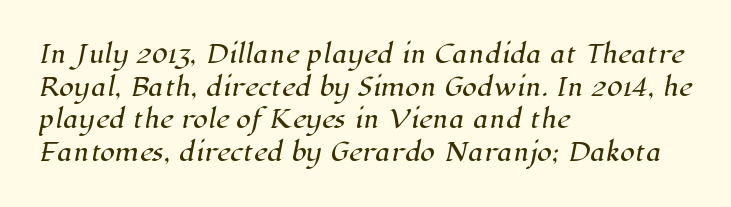
The image shows 24 px text type; set left-aligned, normal line spacing (1.36x), normal letter spacing, not underlined.
